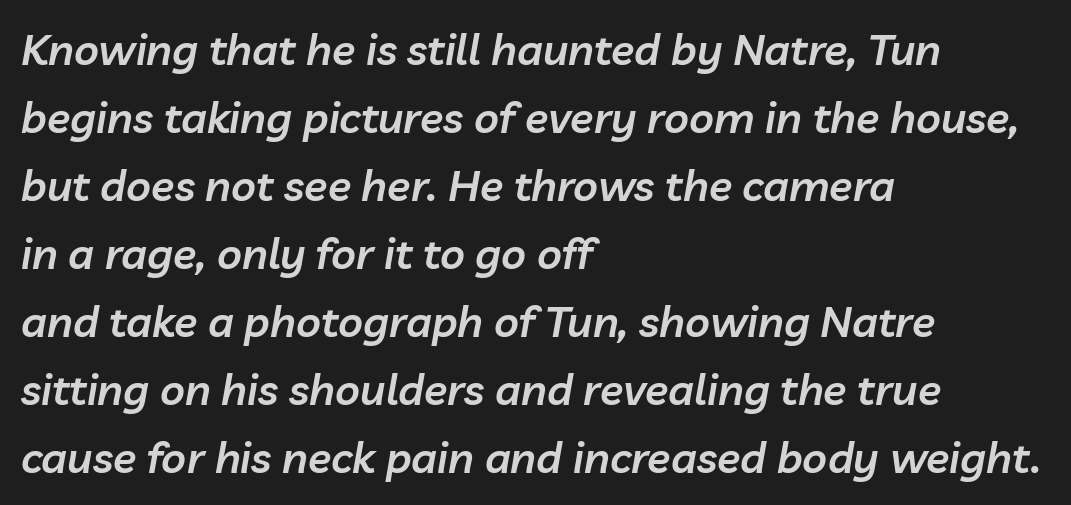
Whoever set this chose a conventional vertical rhythm. The zone under the glyphs is completely vacant. This rendering leaves character spacing at its baseline value. The letters advance in unequal steps, a hallmark of proportional type. One-word summary of the alignment: left.
